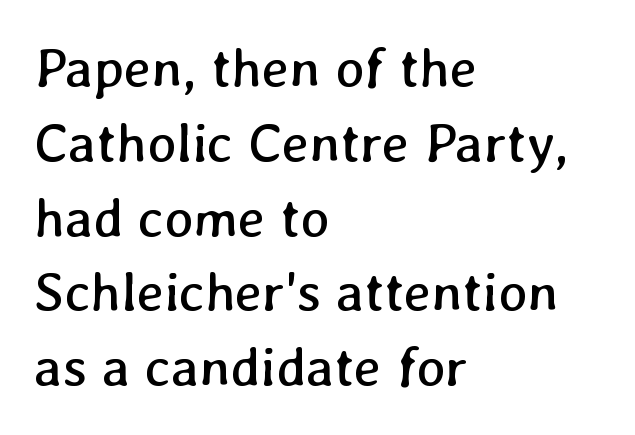
{"bold": "no", "weight": "regular", "width": "normal", "stroke_contrast": "low", "x_height": "medium", "monospaced": "no", "underline": "no", "align": "left", "line_spacing": "normal", "line_spacing_ratio": 1.36, "letter_spacing": "normal", "letter_spacing_em": 0.0, "glyph_px": 55}
